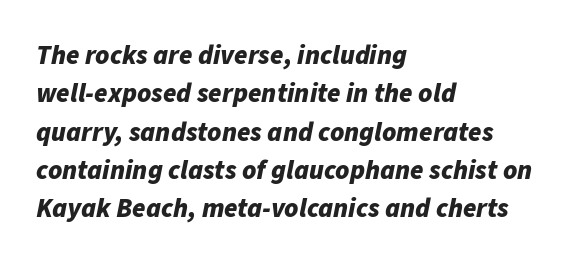
Q: Is the text bold? A: Yes.
Q: Is the text italic (slanted)? A: Yes, it leans right by about 11 degrees.
Q: Is the text underlined? A: No.
Q: How is the paragraph aligned? A: Left-aligned.
Q: Is the spacing between letters normal or unusually wide? A: Normal.
Q: Is the spacing between lines tight, normal or loose? A: Normal.
